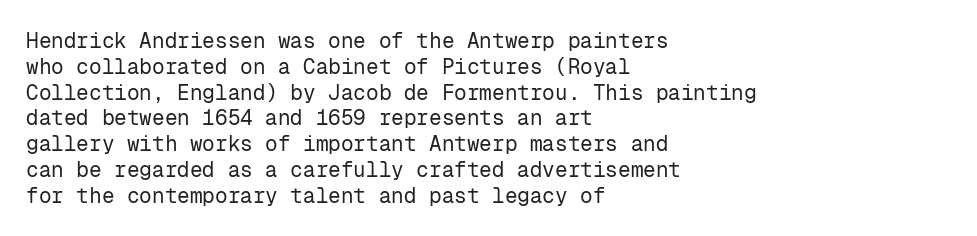
Q: Is the text bold? A: No.
Q: Is the text italic (slanted)? A: No, it is upright.
Q: Is the text underlined? A: No.
Q: How is the paragraph aligned? A: Left-aligned.
Q: Is the spacing between letters normal or unusually wide? A: Normal.
